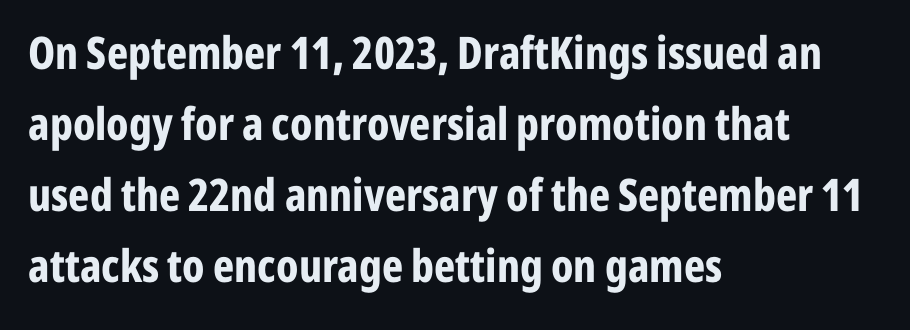
The image shows 45 px bold, condensed sans-serif type, upright; set left-aligned, normal line spacing (1.58x), normal letter spacing, not underlined; low stroke contrast and a medium x-height.
